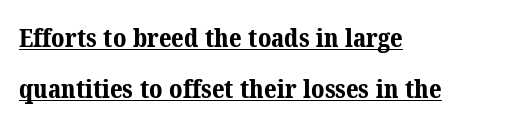
The image shows 26 px bold type; set left-aligned, loose line spacing (1.97x), normal letter spacing, underlined.
